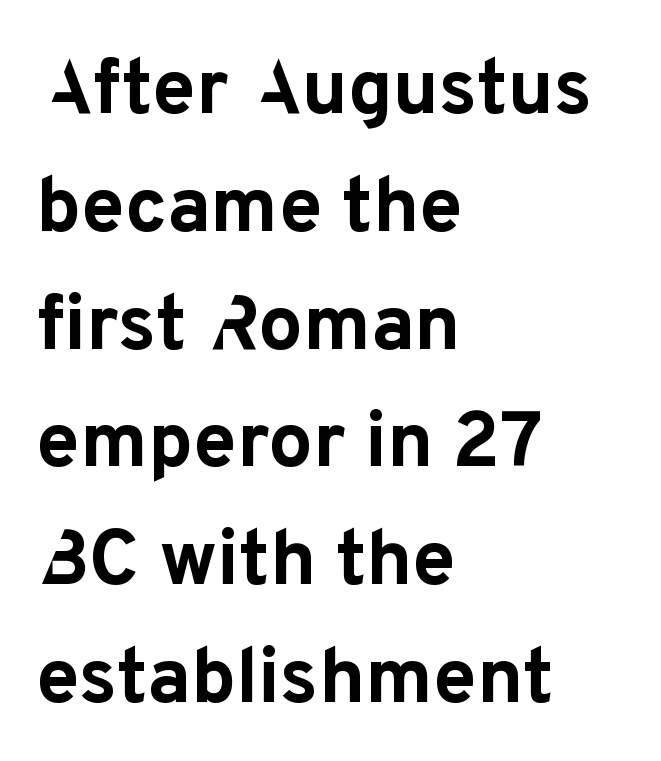
The sample has been set heavy, in full bold. This is roman type, the default non-slanted kind. Typeset ragged right — the left edge is the straight one. The glyphs in this specimen are sans serif. A typesetter would call this zero additional tracking. What's the leading like? Ordinary, nothing unusual.
